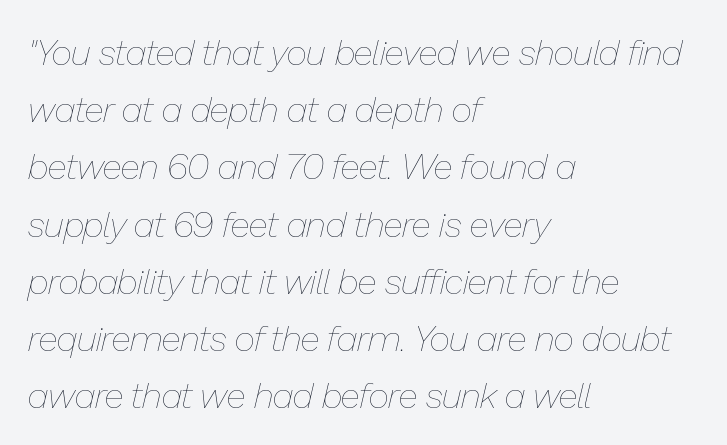
{"italic": "yes", "lean": "right", "slant_degrees": 13, "bold": "no", "weight": "thin", "width": "normal", "stroke_contrast": "low", "x_height": "medium", "monospaced": "no", "underline": "no", "align": "left", "line_spacing": "normal", "line_spacing_ratio": 1.59, "letter_spacing": "normal", "letter_spacing_em": 0.0, "glyph_px": 36}
